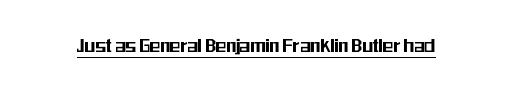
Q: Is the text italic (slanted)? A: No, it is upright.
Q: Is the text underlined? A: Yes.
Q: Is the spacing between letters normal or unusually wide? A: Normal.
